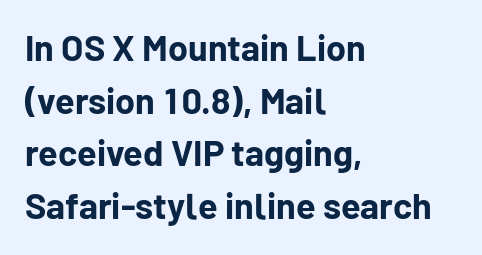
The image shows 36 px bold sans-serif type, upright; set left-aligned, normal line spacing (1.46x), normal letter spacing, not underlined; low stroke contrast and a medium x-height.
